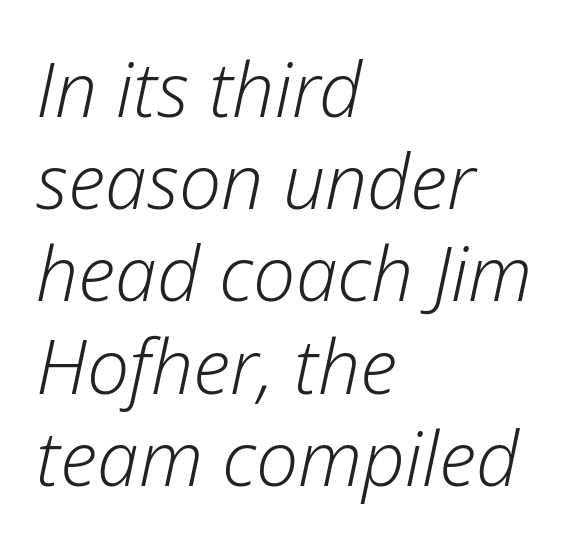
{"italic": "yes", "lean": "right", "slant_degrees": 12, "bold": "no", "weight": "light", "width": "normal", "stroke_contrast": "low", "x_height": "medium", "monospaced": "no", "underline": "no", "align": "left", "line_spacing_ratio": 1.23, "letter_spacing": "normal", "letter_spacing_em": 0.0, "glyph_px": 75}
